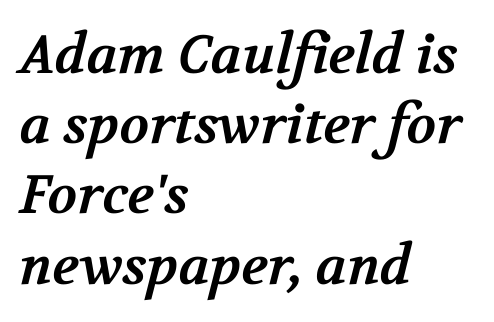
The image shows 54 px bold serif type; set left-aligned, normal line spacing (1.3x), normal letter spacing, not underlined; medium stroke contrast and a medium x-height.
